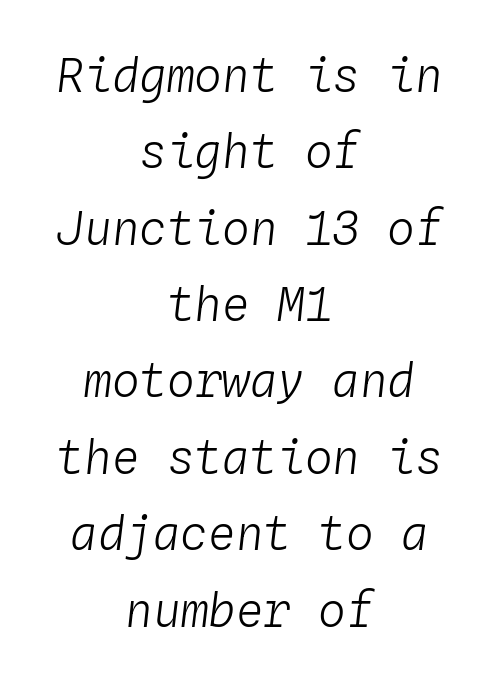
The passage shown leans; its letterforms are oblique. Whoever set this chose a conventional vertical rhythm. Heaviness? Minimal to ordinary, like unemphasized prose. You could count columns in this text — the font is strictly monospaced. The strip under each line holds only bare page.
